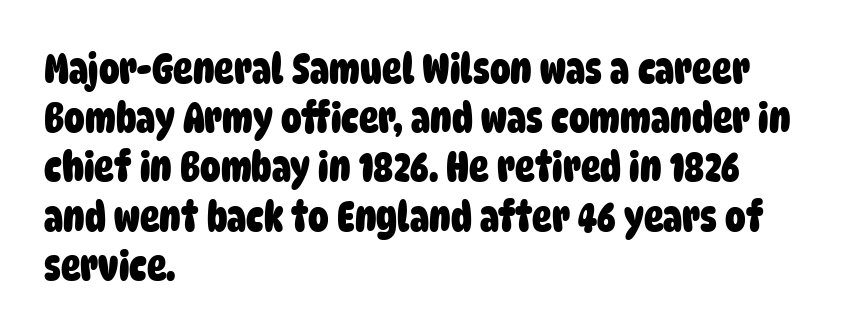
Between one letter and the next there's only the usual sliver of space. Every row of glyphs begins at an identical x-position on the left. Is this a sans? Yes — the strokes have no serifs. A typesetter would call this proportional, since set widths differ per character. Underline: absent.
